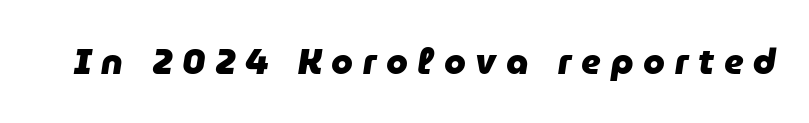
The passage shown has open, widely tracked lettering throughout. Beneath every word, the page is bare. Is this a fixed-width face? No — the glyphs have proportional, varying widths. How heavy is the stroke? Heavy — this is a bold.
